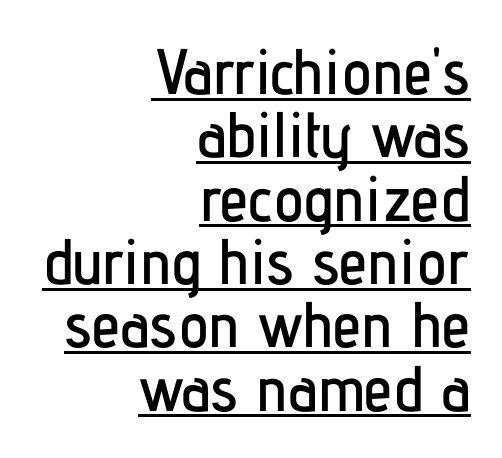
Q: Is the text italic (slanted)? A: No, it is upright.
Q: Is the typeface a serif or a sans-serif typeface? A: Sans-serif.
Q: Is the text underlined? A: Yes.
Q: How is the paragraph aligned? A: Right-aligned.
Q: Is the spacing between letters normal or unusually wide? A: Normal.
Q: Is the spacing between lines tight, normal or loose? A: Tight.
Q: Width (condensed, normal, or wide)? A: Condensed.
Q: Stroke contrast? A: Low.
Q: x-height? A: Medium.
Q: Monospaced? A: No.
